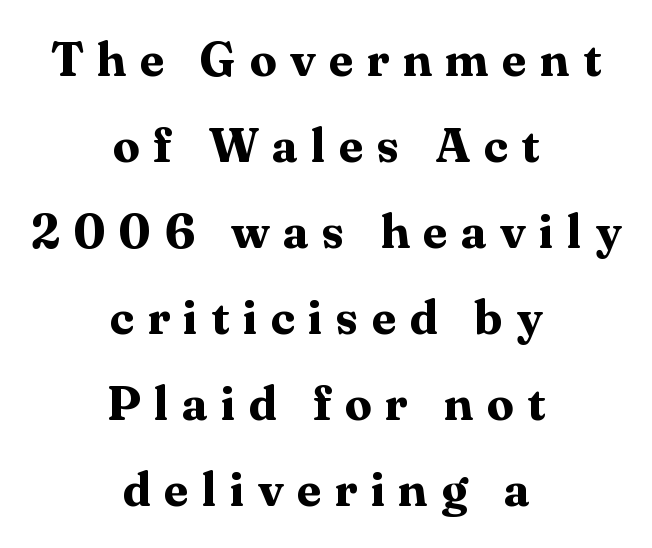
{"serif": "yes", "italic": "no", "bold": "yes", "weight": "bold", "width": "normal", "stroke_contrast": "medium", "x_height": "medium", "monospaced": "no", "underline": "no", "align": "center", "line_spacing_ratio": 1.79, "letter_spacing": "wide", "letter_spacing_em": 0.28, "glyph_px": 48}
